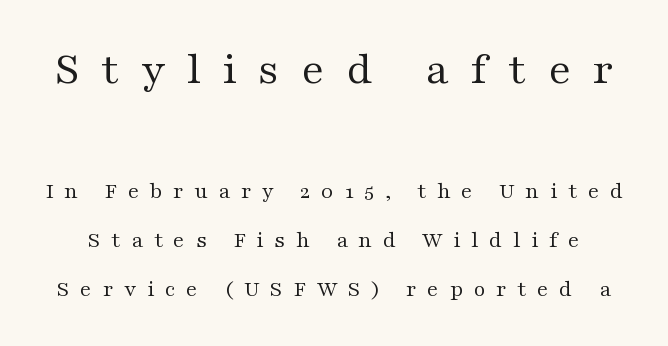
Scale decreases going downward across the two blocks. A quiet, ordinary-to-light weight characterises the typeface. Classification — serif. The type sits square on the baseline with zero lean. The passage shown stacks its lines with a broad gap. The string is rendered with underlining switched off.
